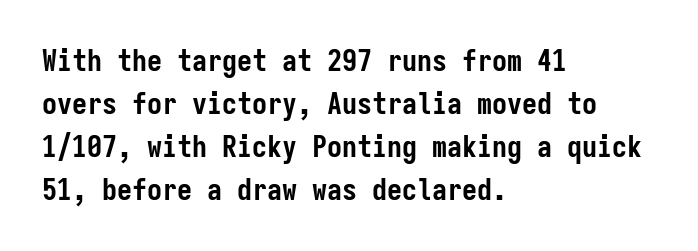
The image shows 30 px semibold, condensed sans-serif type, upright, monospaced; set left-aligned, normal line spacing (1.43x), normal letter spacing, not underlined; low stroke contrast and a medium x-height.
